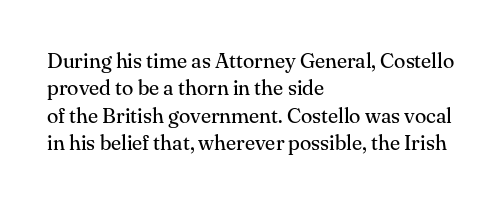
{"italic": "no", "bold": "no", "underline": "no", "align": "left", "line_spacing": "normal", "line_spacing_ratio": 1.3, "letter_spacing": "normal", "letter_spacing_em": 0.0, "glyph_px": 21}
